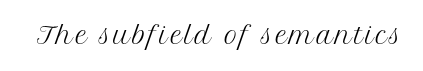
Honestly, there is no underline to notice here at all. Weight: not bold — regular or lighter.
